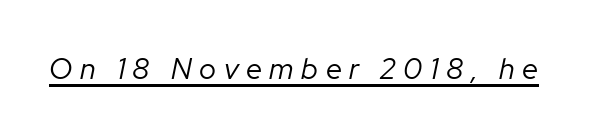
{"italic": "yes", "lean": "right", "slant_degrees": 12, "bold": "no", "weight": "regular", "width": "normal", "stroke_contrast": "low", "x_height": "medium", "monospaced": "no", "underline": "yes", "letter_spacing": "wide", "letter_spacing_em": 0.26, "glyph_px": 29}
